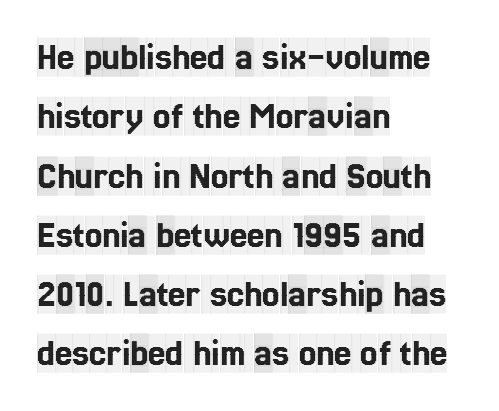
Q: Is the text italic (slanted)? A: No, it is upright.
Q: Is the typeface a serif or a sans-serif typeface? A: Serif.
Q: Is the text underlined? A: No.
Q: How is the paragraph aligned? A: Left-aligned.
Q: Is the spacing between letters normal or unusually wide? A: Normal.
Q: Is the spacing between lines tight, normal or loose? A: Normal.
Q: Width (condensed, normal, or wide)? A: Condensed.
Q: x-height? A: Large.
Q: Monospaced? A: No.
